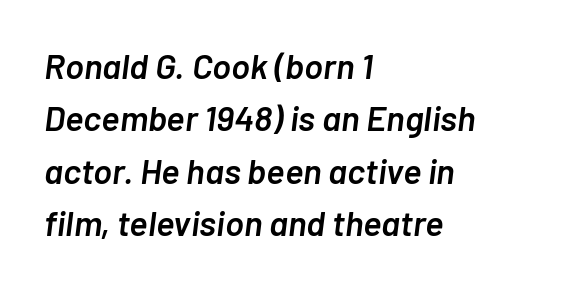
Think of a printed novel: that variable character pitch is what you see here. Reading down the column, the eye jumps a familiar distance to each next line. Tracking value appears to be zero — textbook default spacing. Its strokes are somewhat broadened, the hallmark of semibold type. It's the slanting kind of type. Alignment: flush left.
